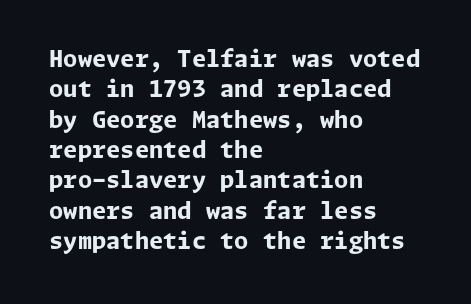
{"italic": "no", "bold": "yes", "underline": "no", "align": "left", "line_spacing": "normal", "line_spacing_ratio": 1.32, "letter_spacing": "normal", "letter_spacing_em": 0.0, "glyph_px": 23}
